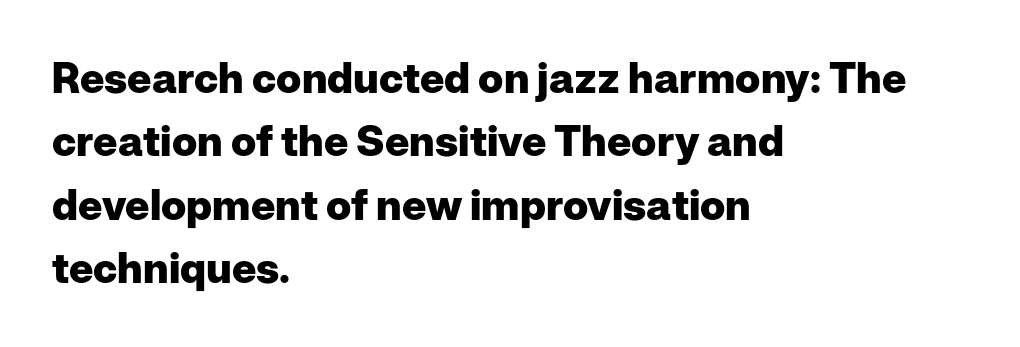
The image shows 42 px heavy sans-serif type, upright; set left-aligned, normal line spacing (1.51x), normal letter spacing, not underlined; low stroke contrast and a medium x-height.
